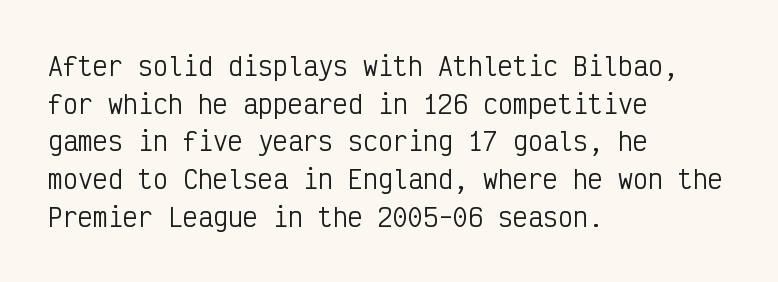
{"italic": "no", "bold": "no", "underline": "no", "align": "left", "line_spacing": "normal", "line_spacing_ratio": 1.51, "letter_spacing": "normal", "letter_spacing_em": 0.0, "glyph_px": 25}
